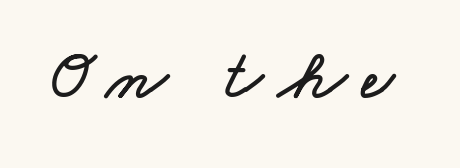
The image shows 71 px wide type; set unusually wide letter spacing (+0.21 em), not underlined; low stroke contrast and a small x-height.
